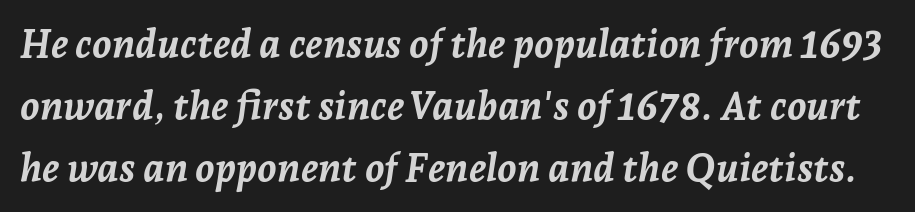
The rendering uses a moderate line-height, typical for paragraphs. Chunky letters — that's bold for sure. The passage shown is not underscored anywhere. Letter spacing: default. Proportional: the letters do not fall into vertical columns. The face used here has a pronounced slope to its letters.
